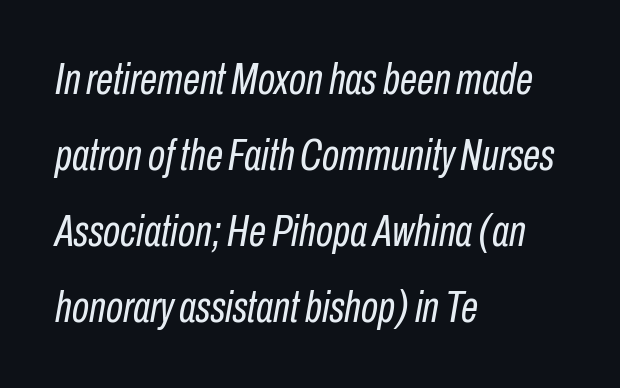
Q: Is the text bold? A: No.
Q: Is the text italic (slanted)? A: Yes, it leans right by about 10 degrees.
Q: Is the text underlined? A: No.
Q: How is the paragraph aligned? A: Left-aligned.
Q: Is the spacing between letters normal or unusually wide? A: Normal.
Q: Width (condensed, normal, or wide)? A: Condensed.
Q: Stroke contrast? A: Low.
Q: x-height? A: Medium.
Q: Monospaced? A: No.
